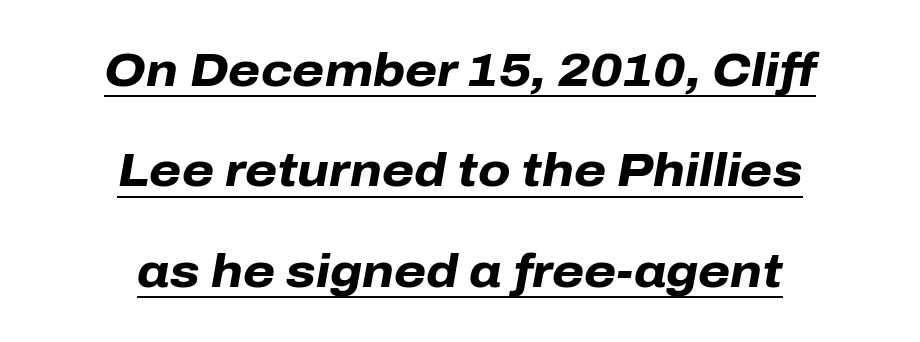
Teacher's note: observe the equal gaps on both sides — that is centered alignment. The face used here is proportionally spaced, like ordinary book or web type. Students, this is bold: see how much ink each stroke carries. The whole block is typeset with a tilt. Students, note that the glyphs here touch the page at normal intervals. The space between consecutive lines is lavish.
